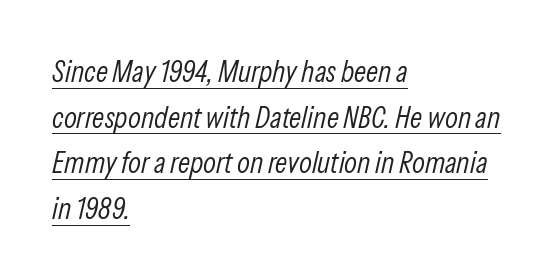
Q: Is the text bold? A: No.
Q: Is the text italic (slanted)? A: Yes, it leans right by about 13 degrees.
Q: Is the text underlined? A: Yes.
Q: How is the paragraph aligned? A: Left-aligned.
Q: Is the spacing between letters normal or unusually wide? A: Normal.
Q: Is the spacing between lines tight, normal or loose? A: Normal.
Q: Width (condensed, normal, or wide)? A: Condensed.
Q: Stroke contrast? A: Low.
Q: x-height? A: Medium.
Q: Monospaced? A: No.
